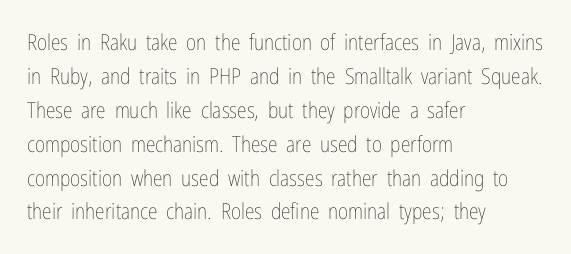
{"italic": "no", "bold": "no", "underline": "no", "align": "left", "line_spacing": "normal", "line_spacing_ratio": 1.54, "letter_spacing": "normal", "letter_spacing_em": 0.0, "glyph_px": 22}
